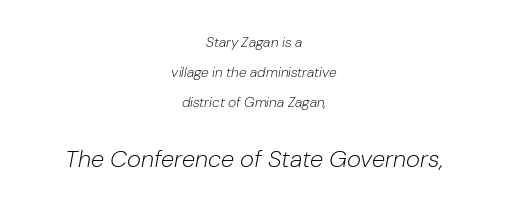
Q: Is the text bold? A: No.
Q: Is the text italic (slanted)? A: Yes, it leans right by about 10 degrees.
Q: Is the text underlined? A: No.
Q: How is the paragraph aligned? A: Centered.
Q: Is the spacing between letters normal or unusually wide? A: Normal.
Q: Is the spacing between lines tight, normal or loose? A: Loose.
Q: Which block of text is set in a larger size, the first (top) or the second (bottom)? A: The second (bottom) one.
